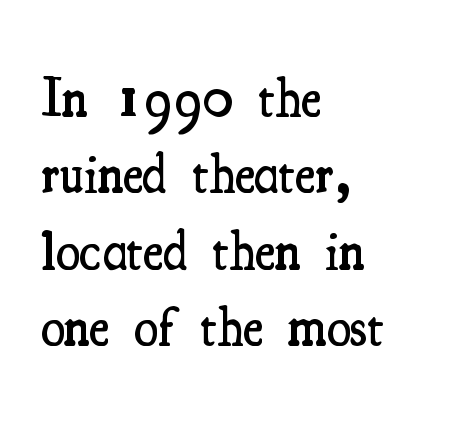
Does the leading feel generous? No, just average. The paragraph shown leans on its left margin. This sample has the flowing, uneven cadence of proportional lettering. The lettering holds an erect, upright posture throughout. Observe the ordinary spacing: letters are neighbours, not strangers. Observe the serifs anchoring each vertical stroke in this sample.
